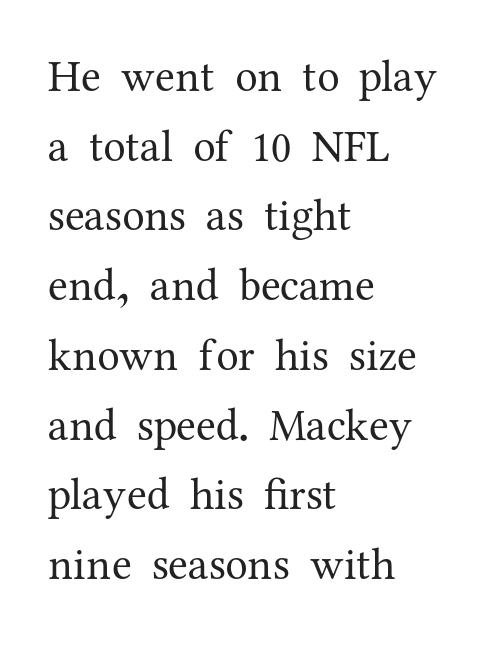
The image shows 45 px regular-weight serif type, upright; set left-aligned, normal line spacing (1.55x), normal letter spacing, not underlined; medium stroke contrast and a medium x-height.
